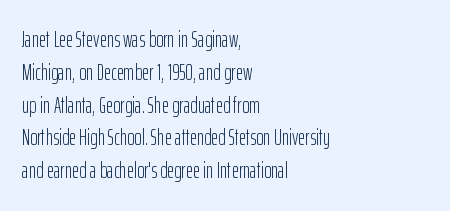
Q: Is the text bold? A: No.
Q: Is the text italic (slanted)? A: No, it is upright.
Q: Is the text underlined? A: No.
Q: How is the paragraph aligned? A: Left-aligned.
Q: Is the spacing between letters normal or unusually wide? A: Normal.
Q: Is the spacing between lines tight, normal or loose? A: Normal.
